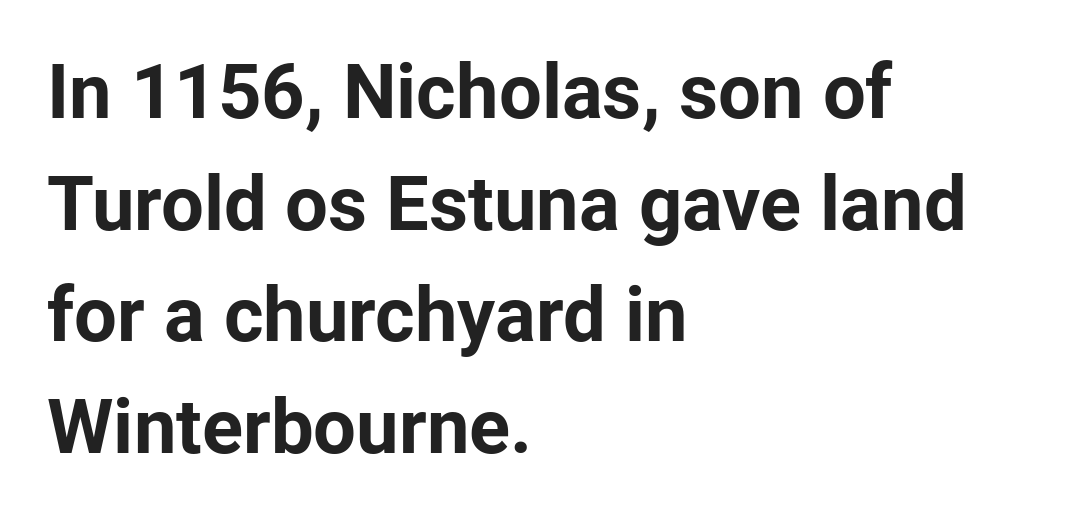
Q: Is the text bold? A: Yes.
Q: Is the text italic (slanted)? A: No, it is upright.
Q: Is the typeface a serif or a sans-serif typeface? A: Sans-serif.
Q: Is the text underlined? A: No.
Q: How is the paragraph aligned? A: Left-aligned.
Q: Is the spacing between letters normal or unusually wide? A: Normal.
Q: Is the spacing between lines tight, normal or loose? A: Normal.
Q: Width (condensed, normal, or wide)? A: Normal.
Q: Stroke contrast? A: Low.
Q: x-height? A: Medium.
Q: Monospaced? A: No.
